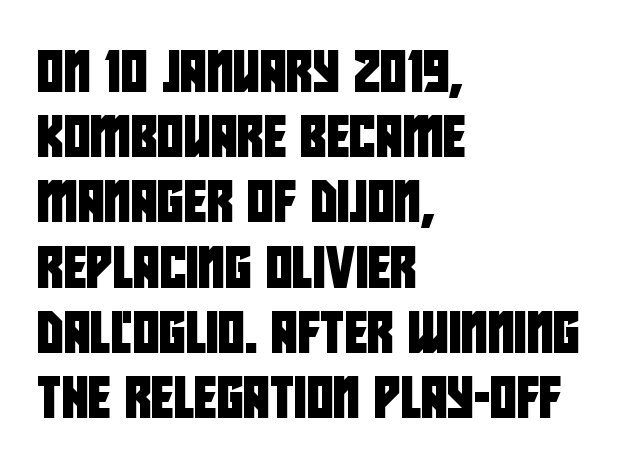
{"serif": "no", "width": "condensed", "stroke_contrast": "low", "x_height": "large", "monospaced": "no", "underline": "no", "align": "left", "line_spacing": "normal", "line_spacing_ratio": 1.59, "letter_spacing": "normal", "letter_spacing_em": 0.0, "glyph_px": 41}
